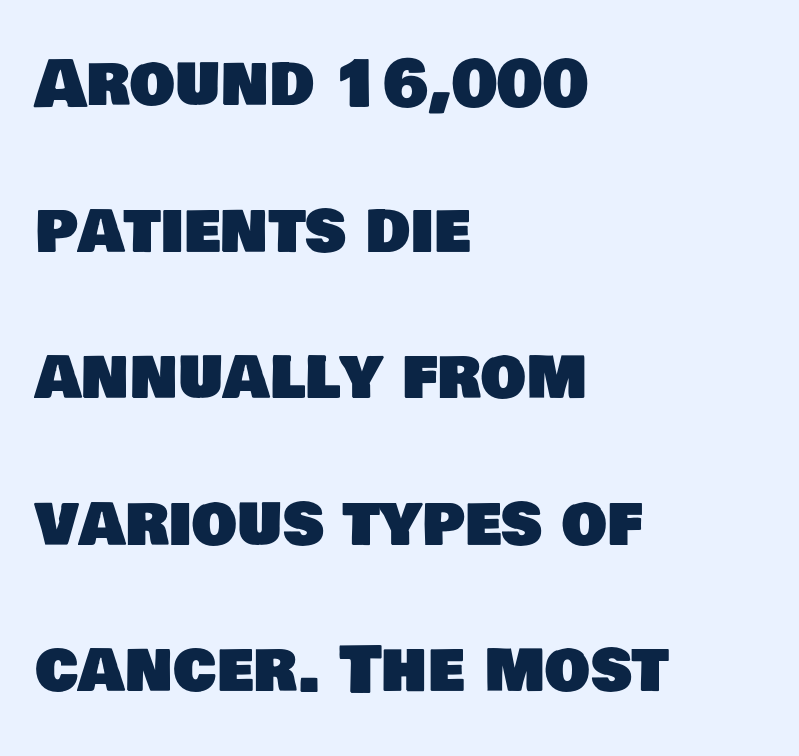
The image shows 64 px sans-serif type; set left-aligned, loose line spacing (2.29x), normal letter spacing, not underlined; low stroke contrast and a large x-height.
